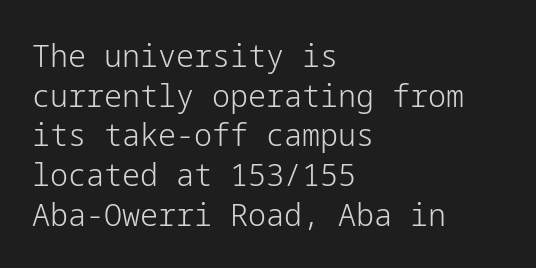
The image shows 32 px light sans-serif type, upright; set left-aligned, line spacing 1.24x, normal letter spacing, not underlined; low stroke contrast and a medium x-height.
